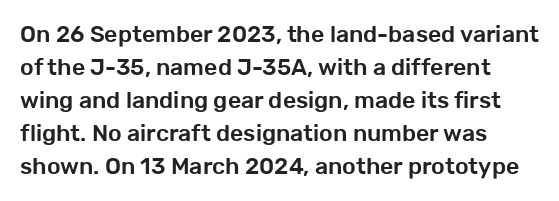
The image shows 23 px text type, upright; set normal line spacing (1.44x), normal letter spacing, not underlined.
